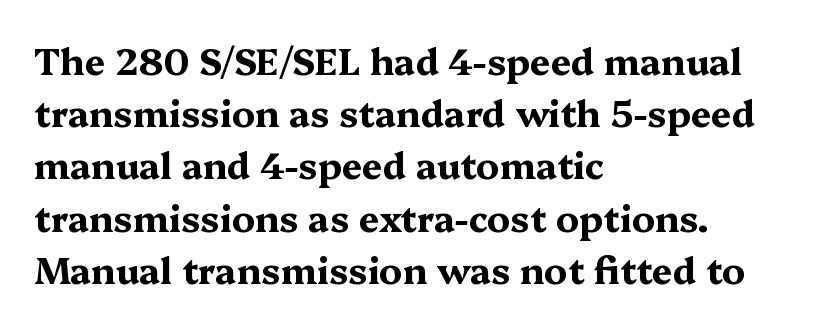
{"serif": "yes", "italic": "no", "bold": "yes", "weight": "bold", "width": "wide", "stroke_contrast": "medium", "x_height": "medium", "monospaced": "no", "underline": "no", "align": "left", "line_spacing": "normal", "line_spacing_ratio": 1.45, "letter_spacing": "normal", "letter_spacing_em": 0.0, "glyph_px": 36}
